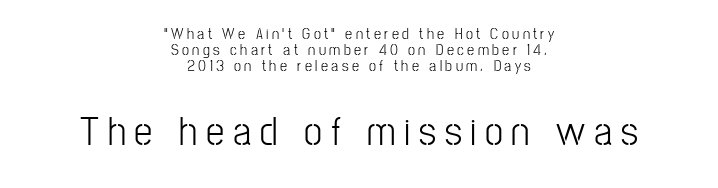
Q: Is the text bold? A: No.
Q: Is the text italic (slanted)? A: No, it is upright.
Q: Is the typeface a serif or a sans-serif typeface? A: Sans-serif.
Q: Is the text underlined? A: No.
Q: How is the paragraph aligned? A: Centered.
Q: Is the spacing between letters normal or unusually wide? A: Unusually wide.
Q: Is the spacing between lines tight, normal or loose? A: Tight.
Q: Which block of text is set in a larger size, the first (top) or the second (bottom)? A: The second (bottom) one.
Q: Width (condensed, normal, or wide)? A: Condensed.
Q: Stroke contrast? A: Low.
Q: x-height? A: Medium.
Q: Monospaced? A: No.
